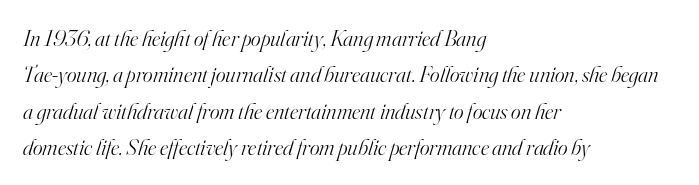
Q: Is the text bold? A: No.
Q: Is the text italic (slanted)? A: Yes, it leans right by about 16 degrees.
Q: Is the text underlined? A: No.
Q: How is the paragraph aligned? A: Left-aligned.
Q: Is the spacing between letters normal or unusually wide? A: Normal.
Q: Is the spacing between lines tight, normal or loose? A: Normal.
